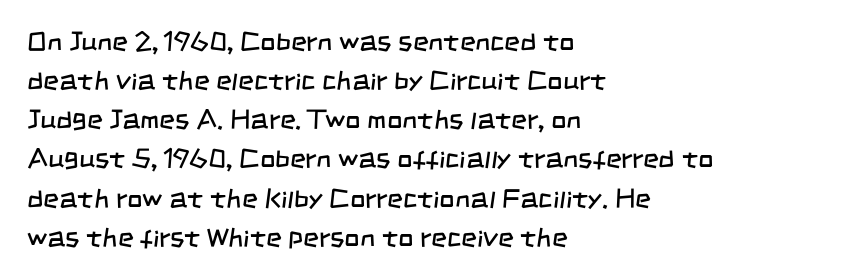
The image shows 27 px text type; set left-aligned, normal line spacing (1.45x), normal letter spacing, not underlined.
